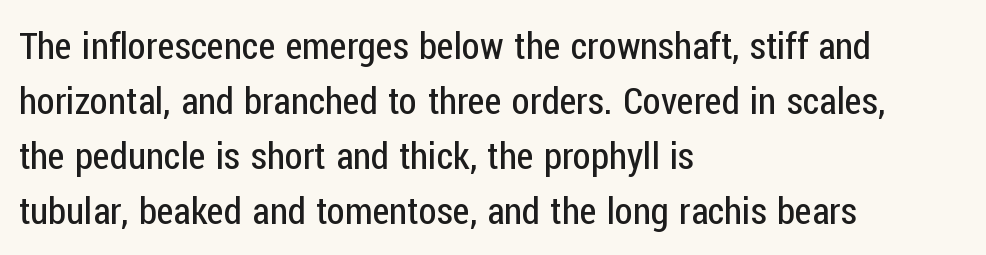
{"serif": "no", "italic": "no", "bold": "no", "weight": "regular", "width": "condensed", "stroke_contrast": "low", "x_height": "medium", "monospaced": "no", "underline": "no", "align": "left", "line_spacing": "normal", "line_spacing_ratio": 1.49, "letter_spacing": "normal", "letter_spacing_em": 0.0, "glyph_px": 37}
